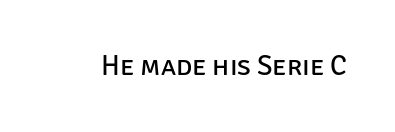
The image shows 28 px regular-weight sans-serif type, upright; set normal letter spacing, not underlined; low stroke contrast and a large x-height.
